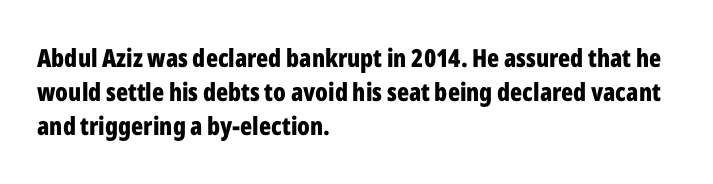
Just letters on the line, the space beneath them empty. No italicization has been applied; the sample stays upright. The rows are spaced the way most documents space them. The glyphs have the mass of a bold cut. Look at the tracking — it's just the regular setting, nothing added. Each line starts at the same left margin while the right side varies.
